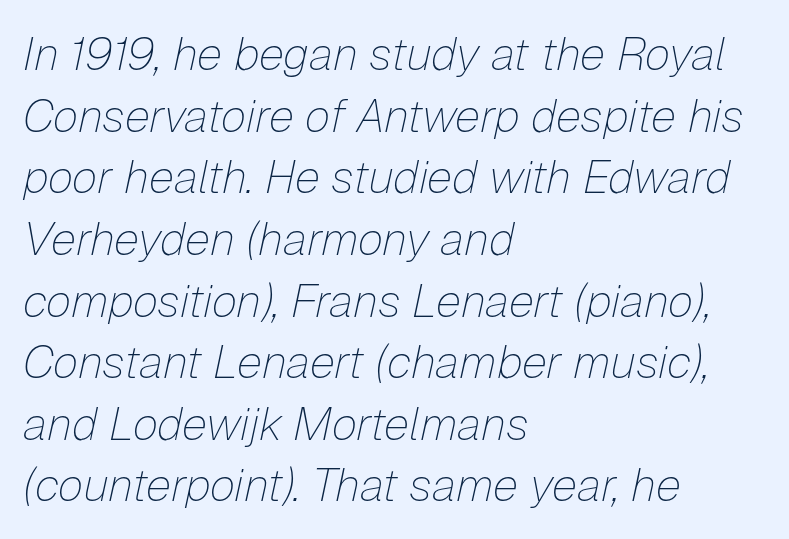
{"italic": "yes", "lean": "right", "slant_degrees": 12, "bold": "no", "weight": "thin", "width": "normal", "stroke_contrast": "low", "x_height": "medium", "monospaced": "no", "underline": "no", "align": "left", "line_spacing": "normal", "line_spacing_ratio": 1.34, "letter_spacing": "normal", "letter_spacing_em": 0.0, "glyph_px": 46}
